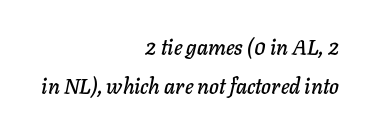
The image shows 21 px text type, italic (leaning right); set right-aligned, line spacing 1.86x, normal letter spacing, not underlined.
